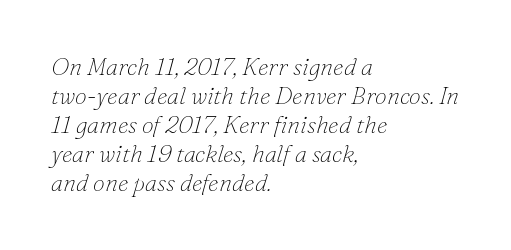
Q: Is the text bold? A: No.
Q: Is the text italic (slanted)? A: Yes, it leans right by about 16 degrees.
Q: Is the text underlined? A: No.
Q: How is the paragraph aligned? A: Left-aligned.
Q: Is the spacing between letters normal or unusually wide? A: Normal.
